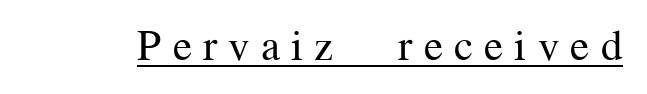
{"serif": "yes", "italic": "no", "bold": "no", "weight": "regular", "width": "normal", "stroke_contrast": "medium", "x_height": "medium", "monospaced": "no", "underline": "yes", "letter_spacing": "wide", "letter_spacing_em": 0.26, "glyph_px": 43}
